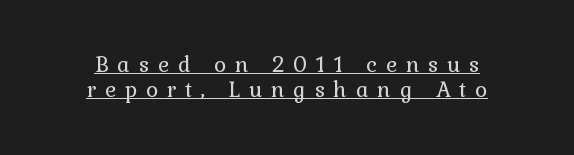
{"italic": "no", "bold": "no", "underline": "yes", "align": "center", "line_spacing_ratio": 1.19, "letter_spacing": "wide", "letter_spacing_em": 0.42, "glyph_px": 21}
